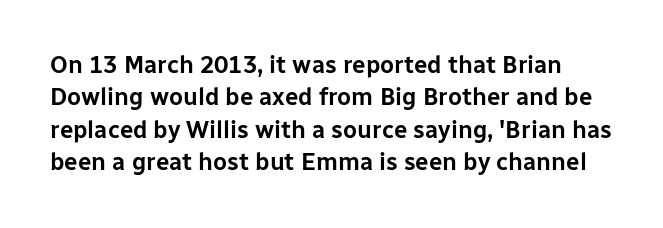
{"italic": "no", "underline": "no", "line_spacing": "normal", "line_spacing_ratio": 1.35, "letter_spacing": "normal", "letter_spacing_em": 0.0, "glyph_px": 24}
